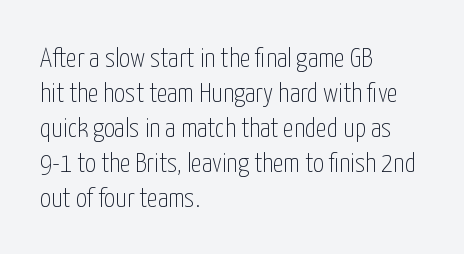
Q: Is the text bold? A: No.
Q: Is the text italic (slanted)? A: No, it is upright.
Q: Is the text underlined? A: No.
Q: How is the paragraph aligned? A: Left-aligned.
Q: Is the spacing between letters normal or unusually wide? A: Normal.
Q: Is the spacing between lines tight, normal or loose? A: Normal.
